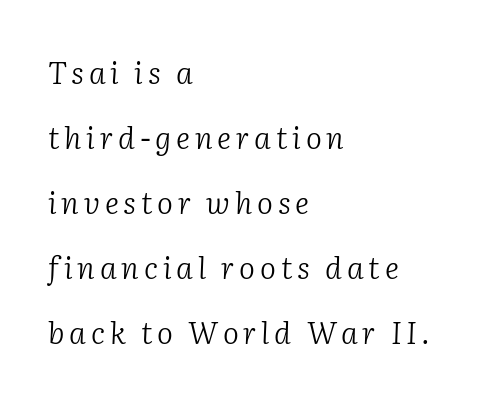
The image shows 30 px light serif type, italic (leaning right); set left-aligned, loose line spacing (2.17x), not underlined; low stroke contrast and a medium x-height.
